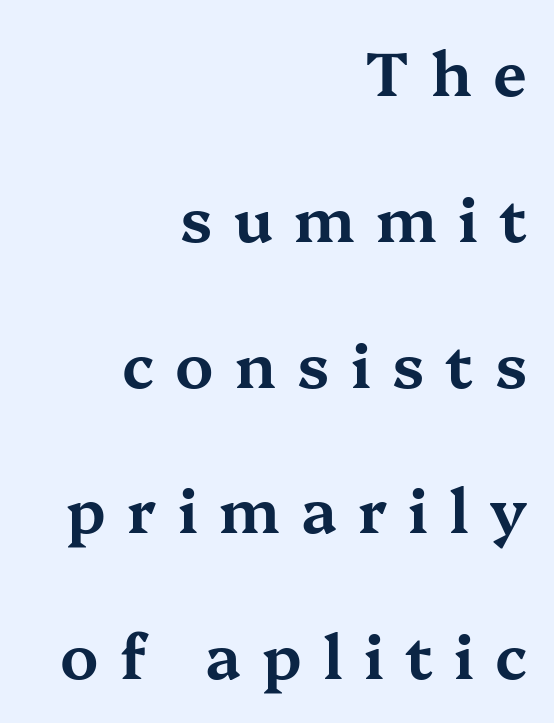
{"serif": "yes", "italic": "no", "width": "wide", "stroke_contrast": "medium", "x_height": "medium", "monospaced": "no", "underline": "no", "align": "right", "line_spacing": "loose", "line_spacing_ratio": 2.39, "letter_spacing": "wide", "letter_spacing_em": 0.35, "glyph_px": 61}
